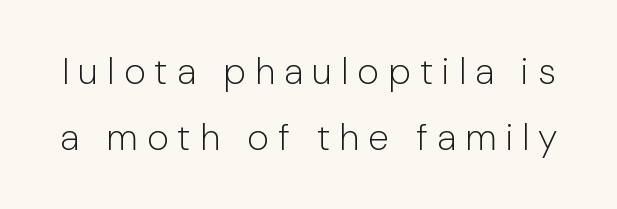
The weight tops out at a normal text grade. Clear beneath every line of the passage. The gaps between neighbouring characters are conspicuously large. Notice how the stems are strictly vertical — no italics here.
